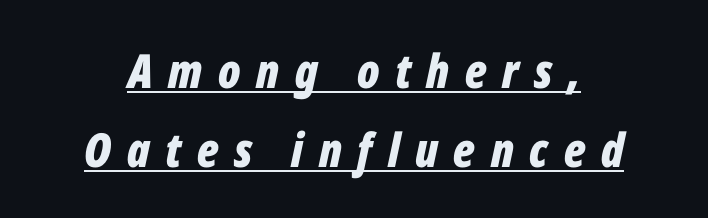
Q: Is the text bold? A: Yes.
Q: Is the text italic (slanted)? A: Yes, it leans right by about 12 degrees.
Q: Is the text underlined? A: Yes.
Q: Is the spacing between letters normal or unusually wide? A: Unusually wide.
Q: Is the spacing between lines tight, normal or loose? A: Normal.
Q: Width (condensed, normal, or wide)? A: Condensed.
Q: Stroke contrast? A: Low.
Q: x-height? A: Medium.
Q: Monospaced? A: No.
